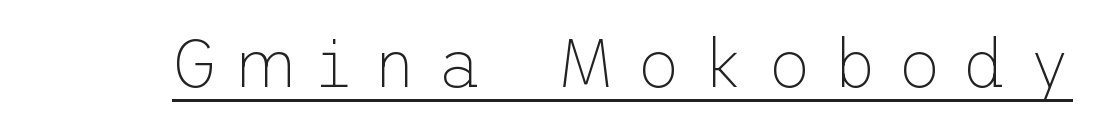
The face used here is a sans, in the tradition of grotesques and geometrics. The line texture is sparse and dotted thanks to wide tracking. Do the letters lean? They stand straight. Heft: none added — not bold. Caption: lettering with a line underneath.
